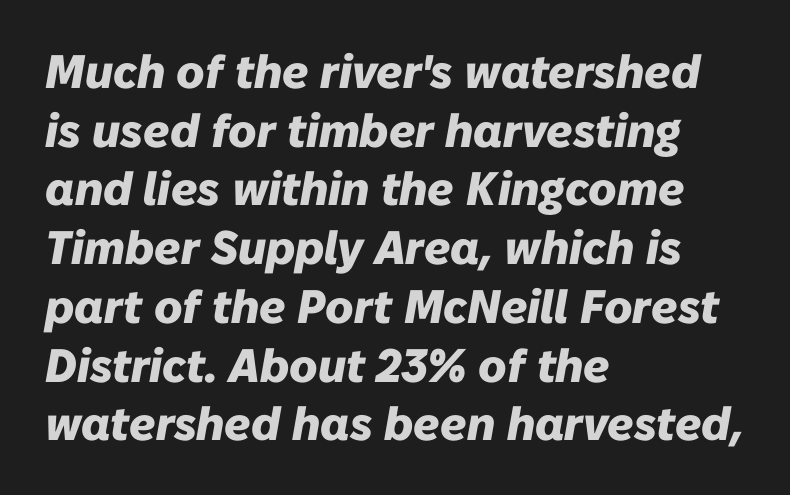
{"italic": "yes", "lean": "right", "slant_degrees": 10, "bold": "yes", "weight": "heavy", "width": "normal", "stroke_contrast": "low", "x_height": "medium", "monospaced": "no", "underline": "no", "align": "left", "line_spacing": "normal", "line_spacing_ratio": 1.25, "letter_spacing": "normal", "letter_spacing_em": 0.0, "glyph_px": 47}
